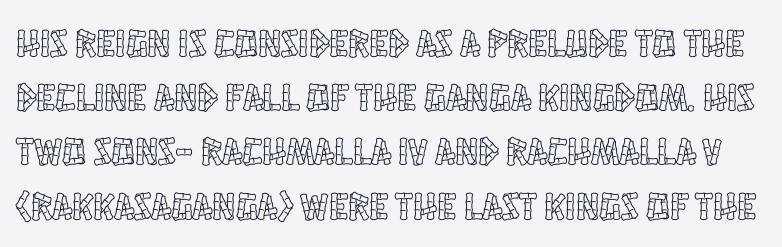
The image shows 39 px condensed type, upright; set normal line spacing (1.39x), normal letter spacing, not underlined; a large x-height.
